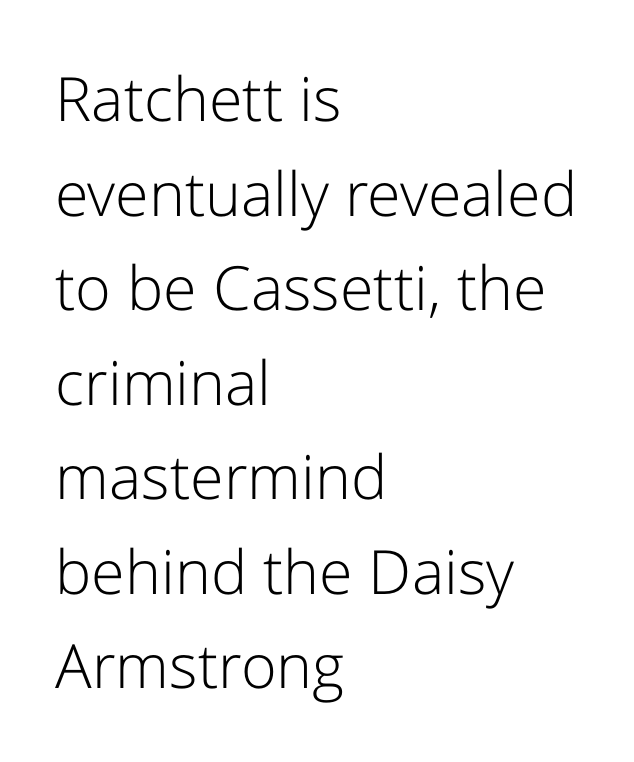
The image shows 61 px light sans-serif type, upright; set left-aligned, normal line spacing (1.55x), normal letter spacing, not underlined; low stroke contrast and a medium x-height.
